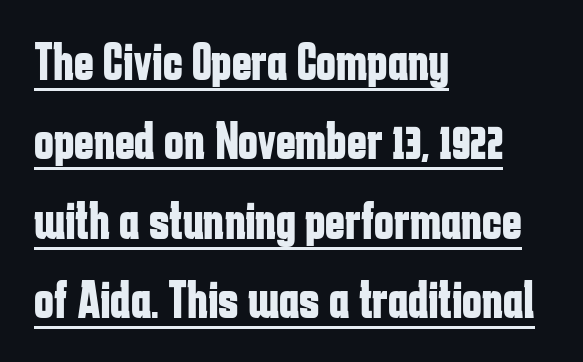
Q: Is the text bold? A: Yes.
Q: Is the text italic (slanted)? A: No, it is upright.
Q: Is the typeface a serif or a sans-serif typeface? A: Sans-serif.
Q: Is the text underlined? A: Yes.
Q: How is the paragraph aligned? A: Left-aligned.
Q: Is the spacing between letters normal or unusually wide? A: Normal.
Q: Is the spacing between lines tight, normal or loose? A: Normal.
Q: Width (condensed, normal, or wide)? A: Condensed.
Q: Stroke contrast? A: Low.
Q: x-height? A: Medium.
Q: Monospaced? A: No.
